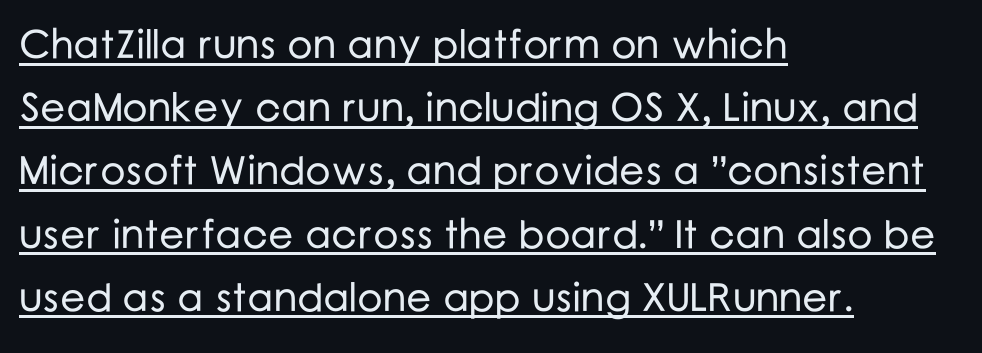
The image shows 40 px sans-serif type, upright; set left-aligned, normal line spacing (1.58x), normal letter spacing, underlined; low stroke contrast and a medium x-height.
